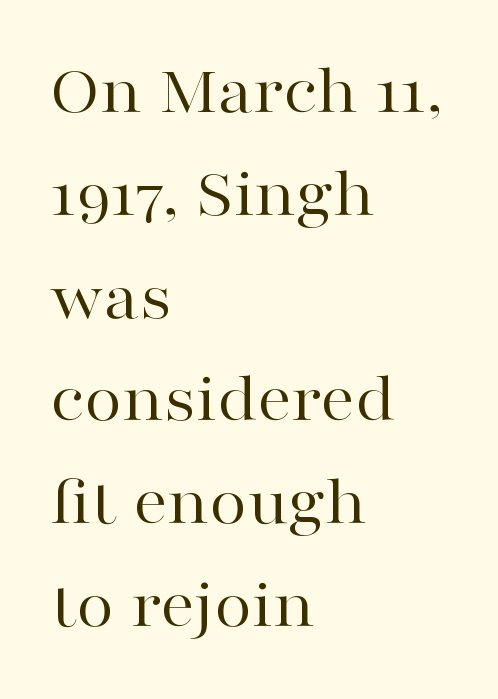
In terms of leading, this rendering sits right in the middle. Alignment: flush left. There is no visible air inserted between adjacent glyphs. It's the straight-up-and-down kind of type. Descender tails drop into unmarked territory. The typeface chosen for these lines features serifs.
